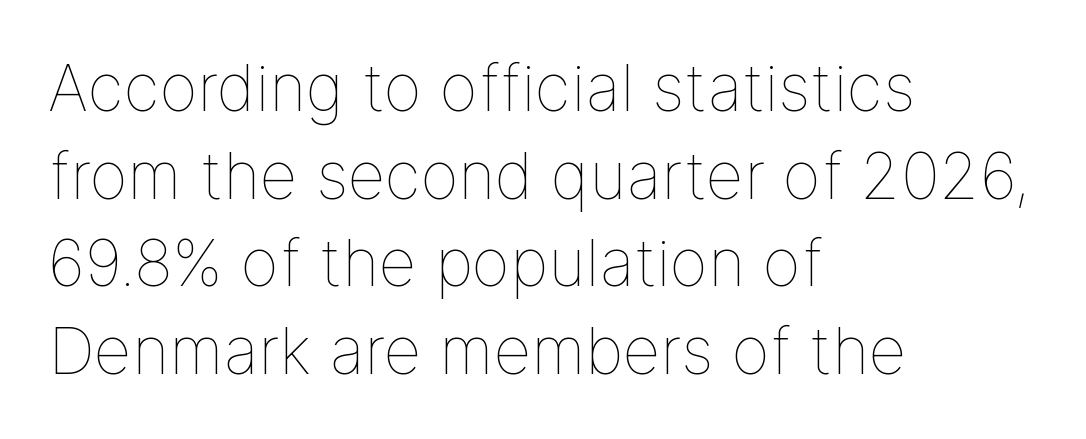
Letter spacing: default. The passage shown is not bold in any degree. The typography opts for an upright posture over an oblique one. The specimen omits any rule beneath the text block's lines. Regular leading. If you drew a ruler down the left edge, every line would touch it.
